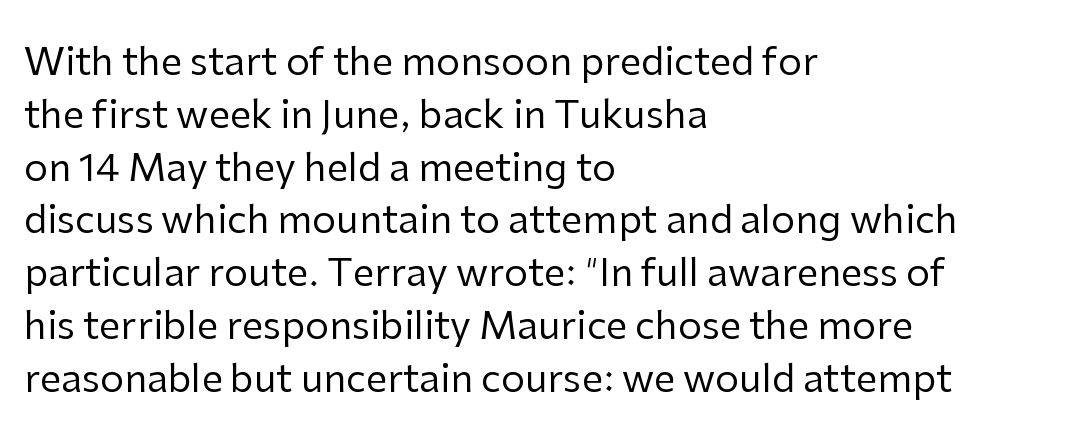
The image shows 38 px regular-weight sans-serif type, upright; set left-aligned, normal line spacing (1.39x), normal letter spacing, not underlined; low stroke contrast and a medium x-height.
